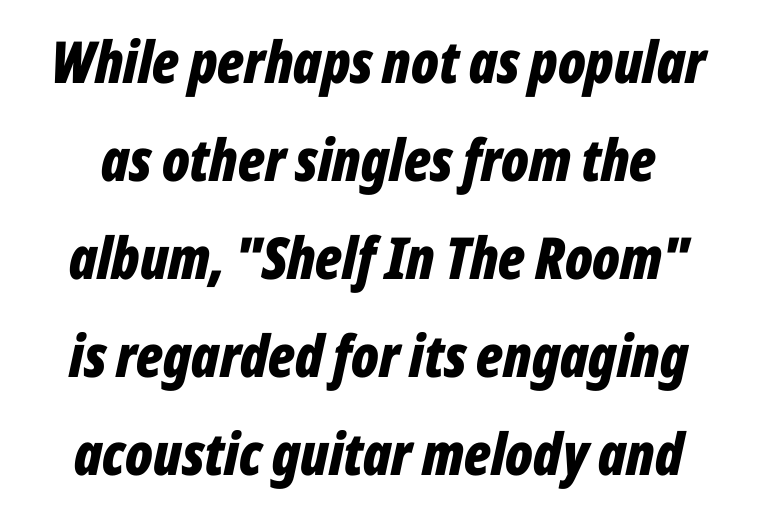
{"italic": "yes", "lean": "right", "slant_degrees": 12, "bold": "yes", "weight": "bold", "width": "condensed", "stroke_contrast": "low", "x_height": "medium", "monospaced": "no", "underline": "no", "line_spacing": "normal", "line_spacing_ratio": 1.69, "letter_spacing": "normal", "letter_spacing_em": 0.0, "glyph_px": 58}
